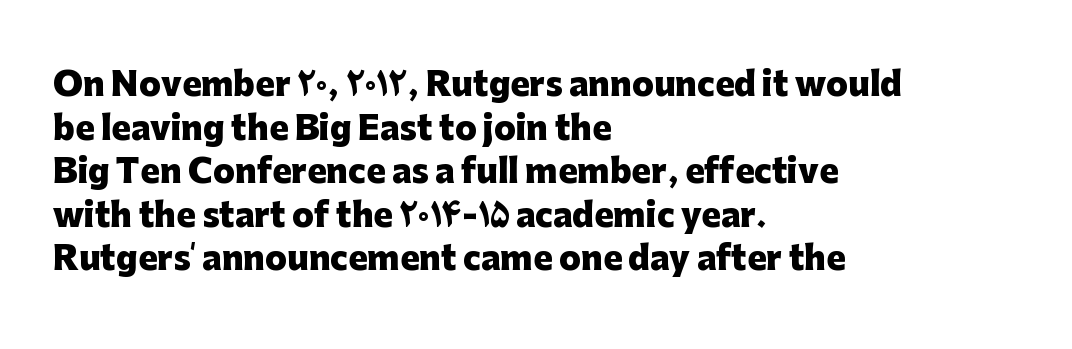
{"serif": "no", "italic": "no", "bold": "yes", "weight": "heavy", "width": "normal", "stroke_contrast": "low", "x_height": "medium", "monospaced": "no", "underline": "no", "align": "left", "line_spacing": "normal", "line_spacing_ratio": 1.36, "letter_spacing": "normal", "letter_spacing_em": 0.0, "glyph_px": 32}
